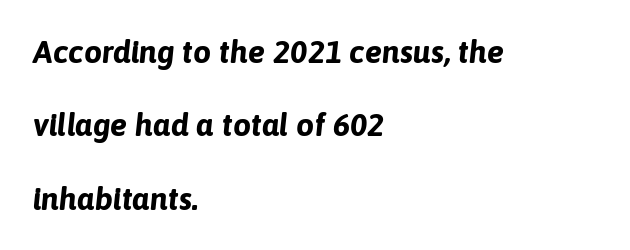
{"italic": "yes", "lean": "right", "slant_degrees": 6, "bold": "yes", "weight": "bold", "width": "normal", "stroke_contrast": "low", "x_height": "medium", "monospaced": "no", "underline": "no", "align": "left", "line_spacing": "loose", "line_spacing_ratio": 2.29, "letter_spacing": "normal", "letter_spacing_em": 0.0, "glyph_px": 32}
